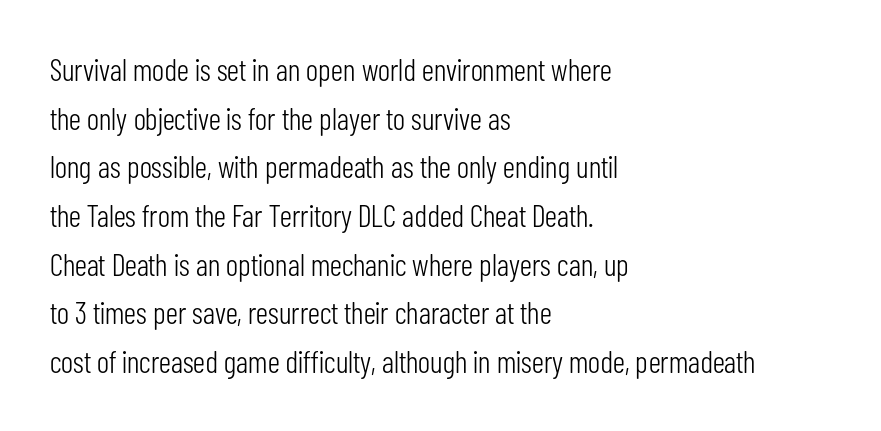
Q: Is the text bold? A: No.
Q: Is the text italic (slanted)? A: No, it is upright.
Q: Is the typeface a serif or a sans-serif typeface? A: Sans-serif.
Q: Is the text underlined? A: No.
Q: How is the paragraph aligned? A: Left-aligned.
Q: Is the spacing between letters normal or unusually wide? A: Normal.
Q: Is the spacing between lines tight, normal or loose? A: Normal.
Q: Width (condensed, normal, or wide)? A: Condensed.
Q: Stroke contrast? A: Low.
Q: x-height? A: Medium.
Q: Monospaced? A: No.
